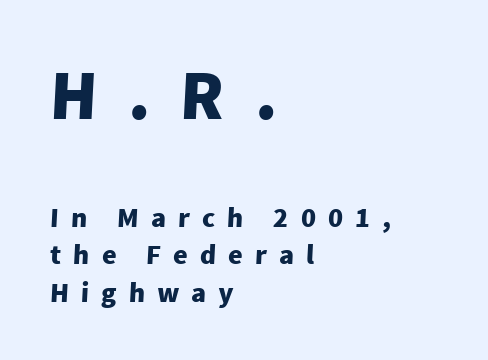
{"serif": "no", "bold": "yes", "weight": "heavy", "width": "normal", "stroke_contrast": "low", "x_height": "medium", "monospaced": "no", "underline": "no", "align": "left", "line_spacing": "normal", "line_spacing_ratio": 1.33, "letter_spacing": "wide", "letter_spacing_em": 0.43, "larger_block": "first", "size_ratio": 2.5, "glyph_px": 70}
